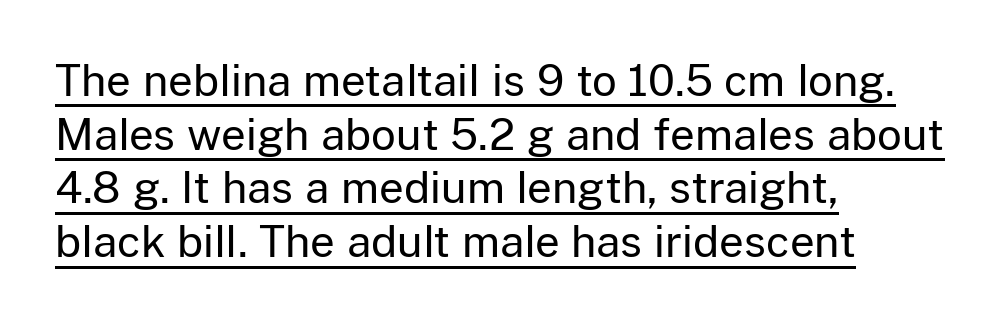
The lines in this sample share a left origin and differ only in where they stop. The typography opts for an upright posture over an oblique one. The rendering uses a moderate line-height, typical for paragraphs. The characters are drawn with everyday or finer stroke widths. The designer went with a sans here, leaving each stem footless.
